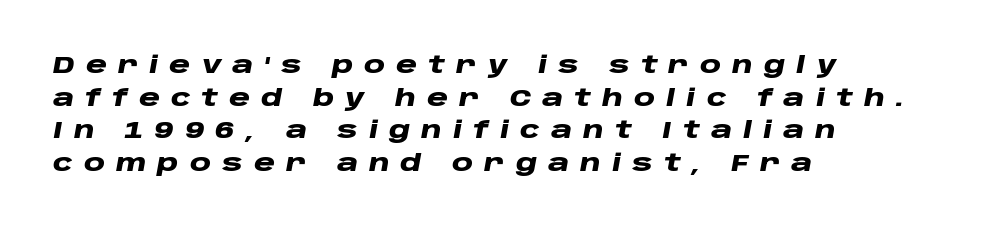
Q: Is the text bold? A: Yes.
Q: Is the text italic (slanted)? A: Yes, it leans right by about 10 degrees.
Q: Is the text underlined? A: No.
Q: How is the paragraph aligned? A: Left-aligned.
Q: Is the spacing between letters normal or unusually wide? A: Unusually wide.
Q: Is the spacing between lines tight, normal or loose? A: Normal.
